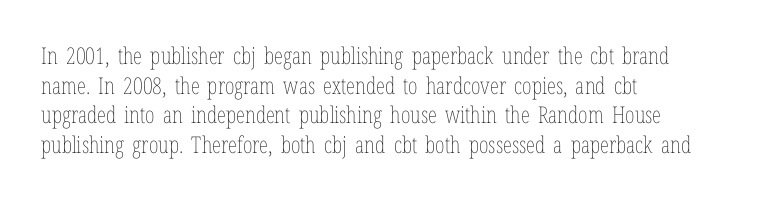
{"italic": "no", "bold": "no", "underline": "no", "align": "left", "line_spacing": "normal", "line_spacing_ratio": 1.29, "letter_spacing": "normal", "letter_spacing_em": 0.0, "glyph_px": 23}
